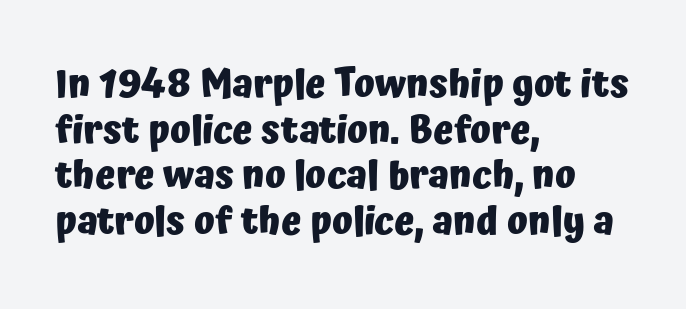
The image shows 38 px heavy sans-serif type, upright; set left-aligned, line spacing 1.2x, normal letter spacing, not underlined; low stroke contrast and a medium x-height.
